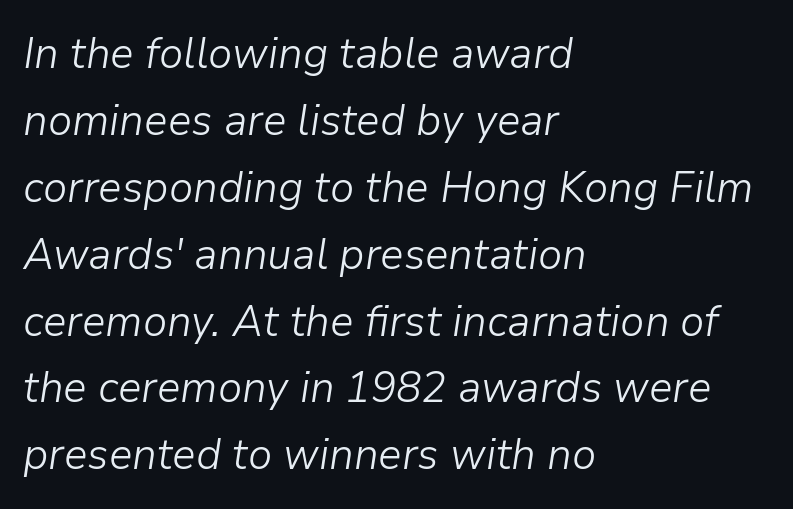
{"italic": "yes", "lean": "right", "slant_degrees": 9, "bold": "no", "weight": "light", "width": "normal", "stroke_contrast": "low", "x_height": "medium", "monospaced": "no", "underline": "no", "align": "left", "line_spacing": "normal", "line_spacing_ratio": 1.52, "letter_spacing": "normal", "letter_spacing_em": 0.0, "glyph_px": 44}
